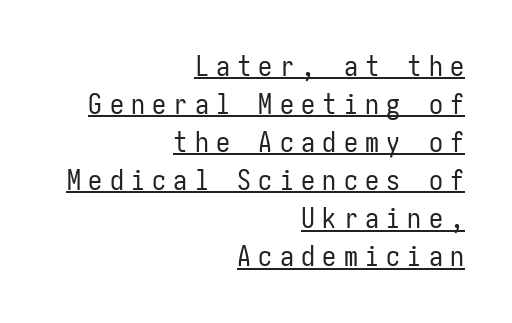
Each word looks stretched out because of the extra space between its letters. You can tell it's not italic because the verticals are truly vertical. Weight: in the light-to-regular range. Caption: multi-line text, flush right, ragged left.
